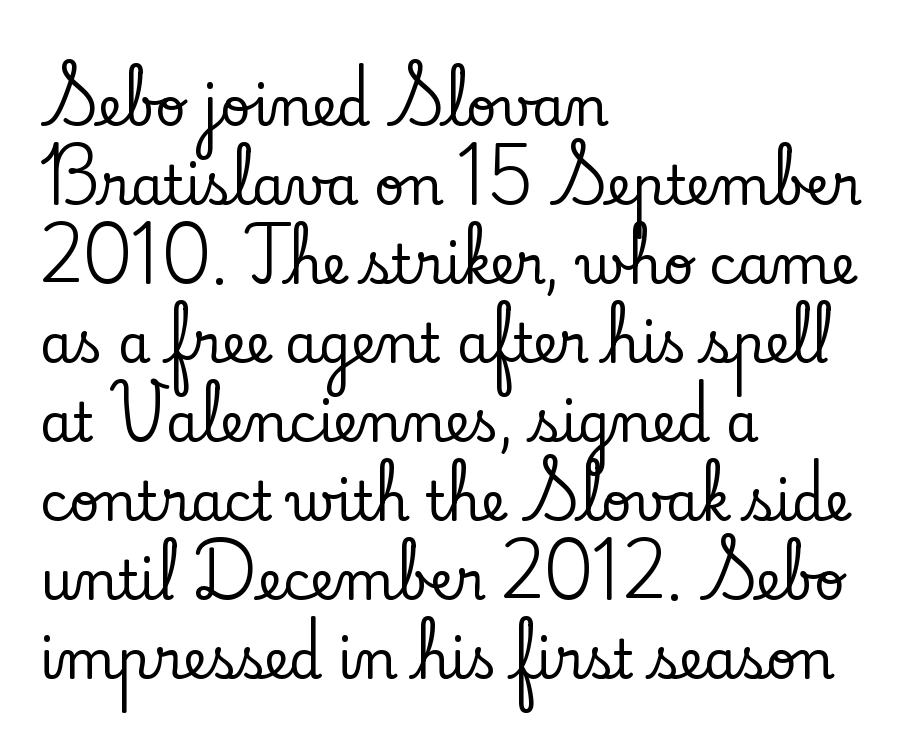
The image shows 53 px serif type, upright; set left-aligned, normal line spacing (1.49x), normal letter spacing, not underlined; low stroke contrast and a small x-height.
